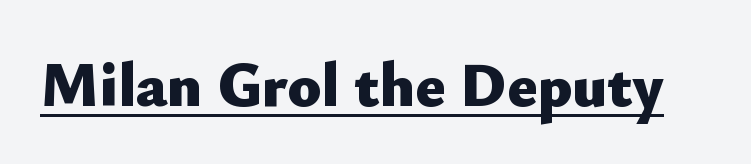
{"serif": "no", "italic": "no", "bold": "yes", "weight": "heavy", "width": "normal", "stroke_contrast": "low", "x_height": "small", "monospaced": "no", "underline": "yes", "letter_spacing": "normal", "letter_spacing_em": 0.0, "glyph_px": 62}
